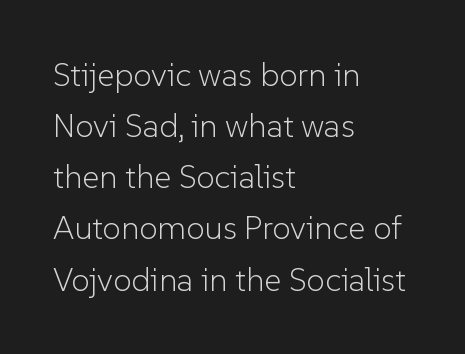
Q: Is the text bold? A: No.
Q: Is the text italic (slanted)? A: No, it is upright.
Q: Is the typeface a serif or a sans-serif typeface? A: Sans-serif.
Q: Is the text underlined? A: No.
Q: How is the paragraph aligned? A: Left-aligned.
Q: Is the spacing between letters normal or unusually wide? A: Normal.
Q: Is the spacing between lines tight, normal or loose? A: Normal.
Q: Width (condensed, normal, or wide)? A: Normal.
Q: Stroke contrast? A: Low.
Q: x-height? A: Medium.
Q: Monospaced? A: No.
